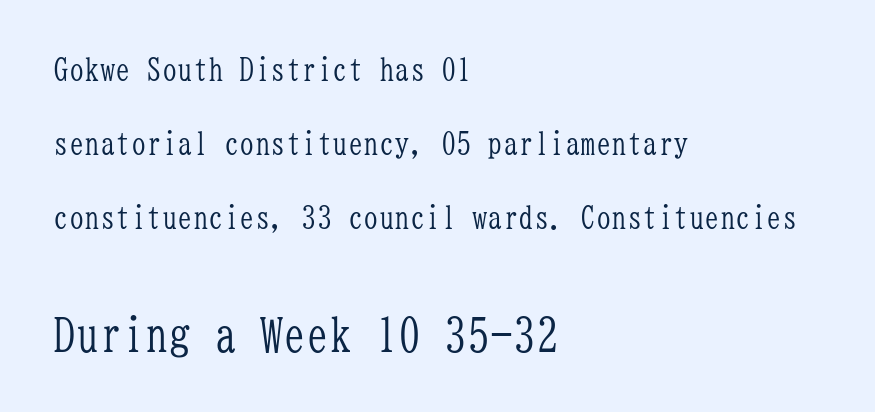
The image shows 46 px light, condensed serif type, upright, monospaced; set left-aligned, loose line spacing (2.38x), normal letter spacing, not underlined; the second (bottom) block is 1.48x larger; low stroke contrast and a medium x-height.
